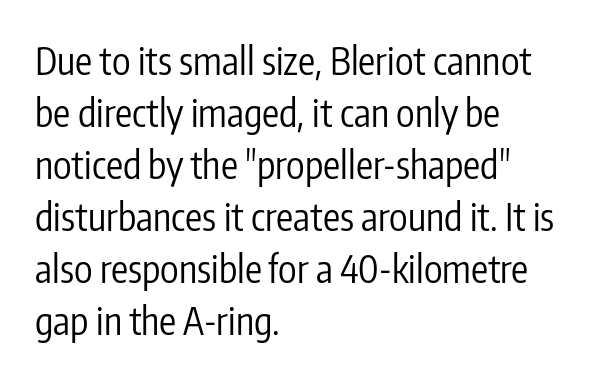
Every character sits straight up, as roman type does. There is no visible air inserted between adjacent glyphs. Stroke mass is kept to a normal reading level or below. Quick note: interline space is typical. The letters carry no serifs — their stems end cleanly without finishing strokes.
